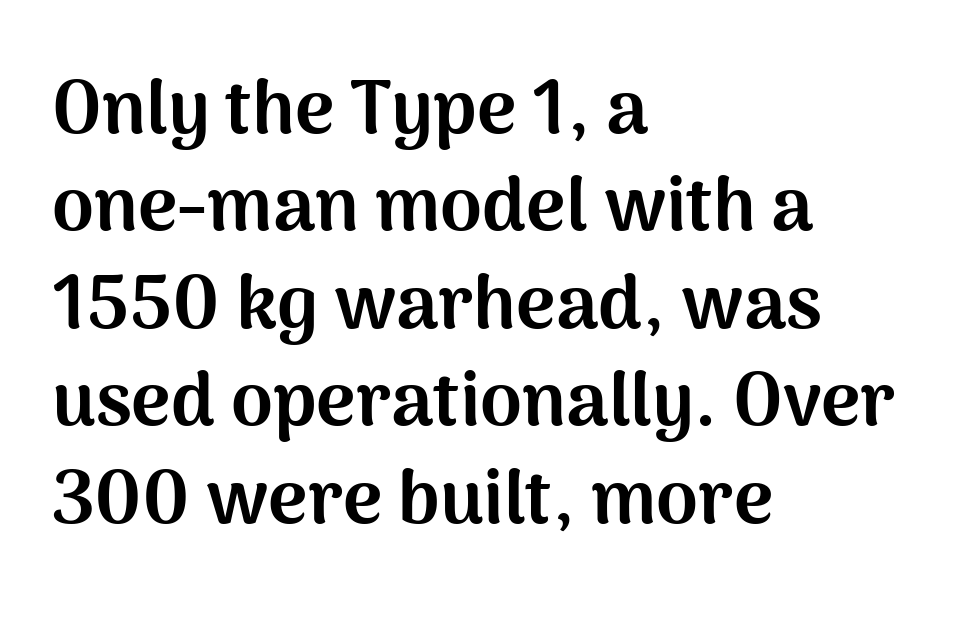
Q: Is the text bold? A: Yes.
Q: Is the text italic (slanted)? A: No, it is upright.
Q: Is the typeface a serif or a sans-serif typeface? A: Sans-serif.
Q: Is the text underlined? A: No.
Q: How is the paragraph aligned? A: Left-aligned.
Q: Is the spacing between letters normal or unusually wide? A: Normal.
Q: Is the spacing between lines tight, normal or loose? A: Normal.
Q: Width (condensed, normal, or wide)? A: Normal.
Q: Stroke contrast? A: Medium.
Q: x-height? A: Medium.
Q: Monospaced? A: No.
